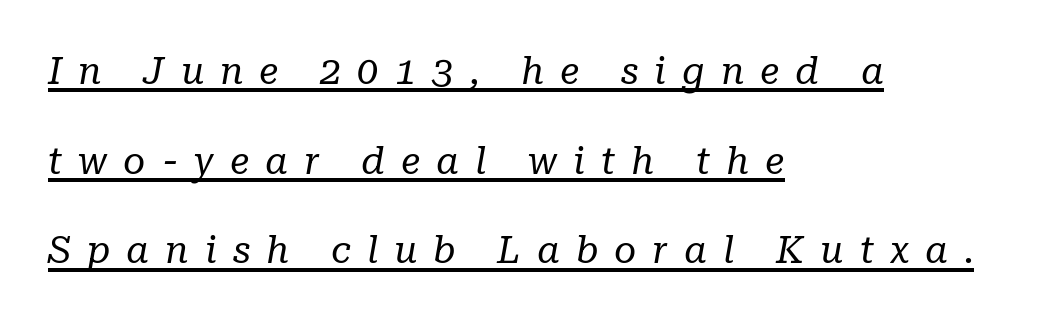
Proportional: the letters do not fall into vertical columns. The passage shown is underscored from start to finish. A typesetter would mark this as italic. Teacher's note: observe the even left margin — that is flush-left alignment. Does the leading feel generous? Absolutely, it's lavish.
